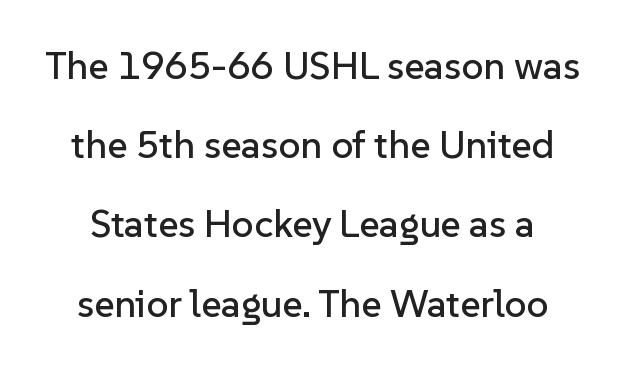
Q: Is the text italic (slanted)? A: No, it is upright.
Q: Is the typeface a serif or a sans-serif typeface? A: Sans-serif.
Q: Is the text underlined? A: No.
Q: Is the spacing between letters normal or unusually wide? A: Normal.
Q: Is the spacing between lines tight, normal or loose? A: Loose.
Q: Width (condensed, normal, or wide)? A: Normal.
Q: Stroke contrast? A: Low.
Q: x-height? A: Medium.
Q: Monospaced? A: No.
